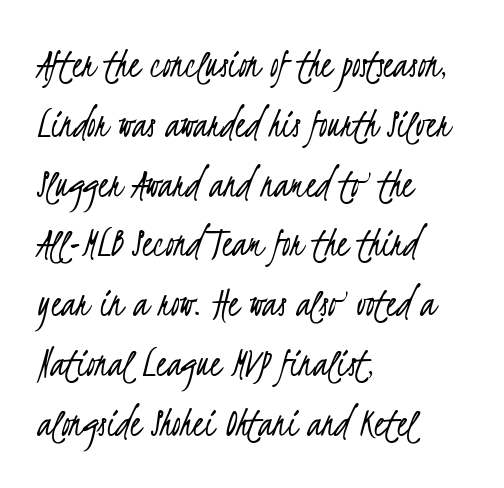
{"serif": "no", "bold": "no", "weight": "light", "width": "condensed", "stroke_contrast": "low", "x_height": "small", "monospaced": "no", "underline": "no", "align": "left", "line_spacing": "normal", "line_spacing_ratio": 1.39, "letter_spacing": "normal", "letter_spacing_em": 0.0, "glyph_px": 43}
